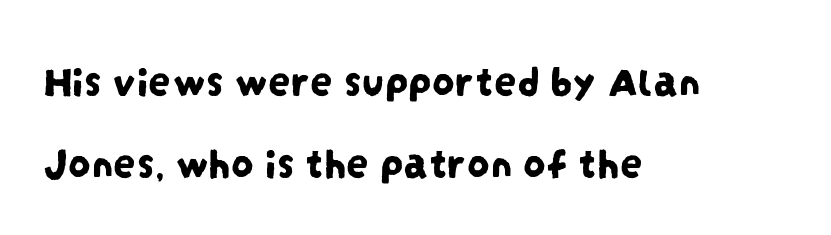
The image shows 45 px condensed sans-serif type; set left-aligned, line spacing 1.83x, normal letter spacing, not underlined; low stroke contrast and a large x-height.
